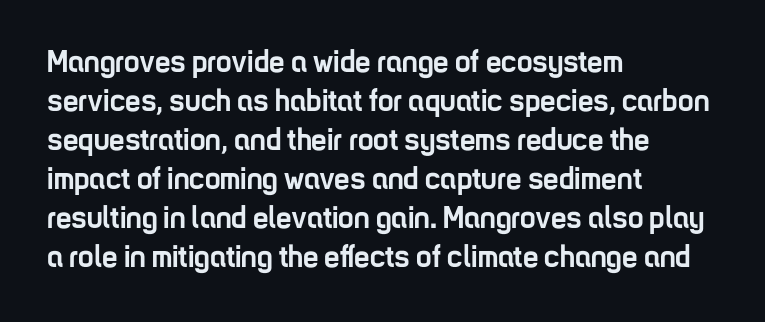
Short and long lines alike share a common starting point at left. Words float on clear page, feet unadorned. The font's upright variant was chosen for this text. What weight is shown? A full bold with thick strokes.
